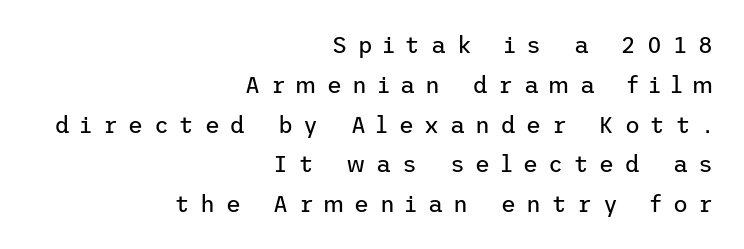
The strip under each line holds only bare page. Nothing heavy about these letters — not bold at all. The rendering anchors every line to the right-hand side. Short note: letters widely spaced. In terms of posture, this sample is upright.
